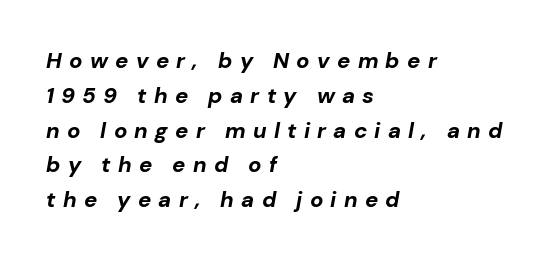
The image shows 22 px bold type, italic (leaning right); set left-aligned, normal line spacing (1.58x), unusually wide letter spacing (+0.33 em), not underlined.
